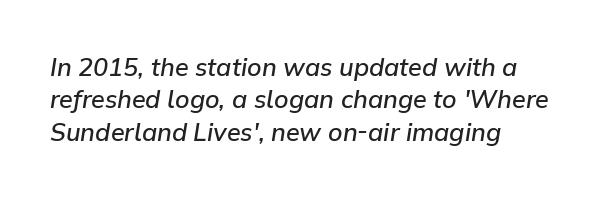
The image shows 25 px text type, italic (leaning right); set left-aligned, normal line spacing (1.3x), normal letter spacing, not underlined.
